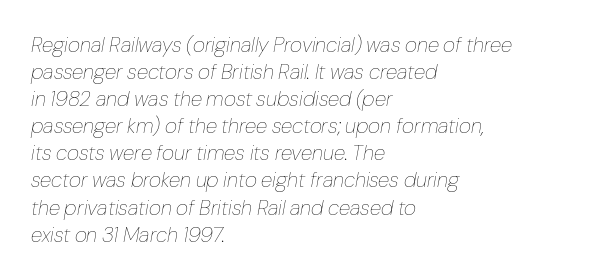
The image shows 21 px text type, italic (leaning right); set left-aligned, normal line spacing (1.29x), normal letter spacing, not underlined.
